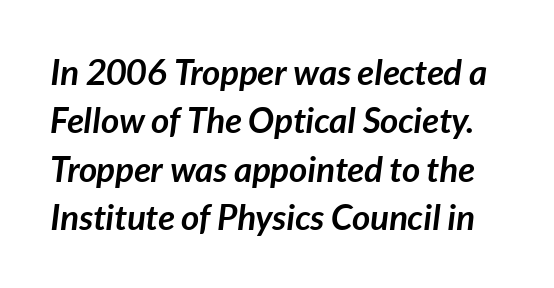
Thick stems and heavy bowls — unmistakably bold. Leading: standard. Proportional: the letters do not fall into vertical columns. The baseline area is clear. Characters follow at the spacing the type designer built in.
